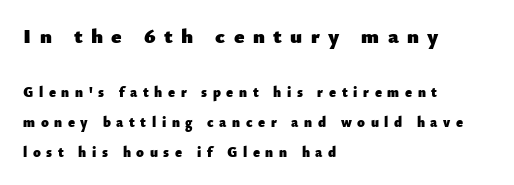
Q: Is the text bold? A: Yes.
Q: Is the text italic (slanted)? A: No, it is upright.
Q: Is the text underlined? A: No.
Q: How is the paragraph aligned? A: Left-aligned.
Q: Is the spacing between letters normal or unusually wide? A: Unusually wide.
Q: Is the spacing between lines tight, normal or loose? A: Loose.
Q: Which block of text is set in a larger size, the first (top) or the second (bottom)? A: The first (top) one.
